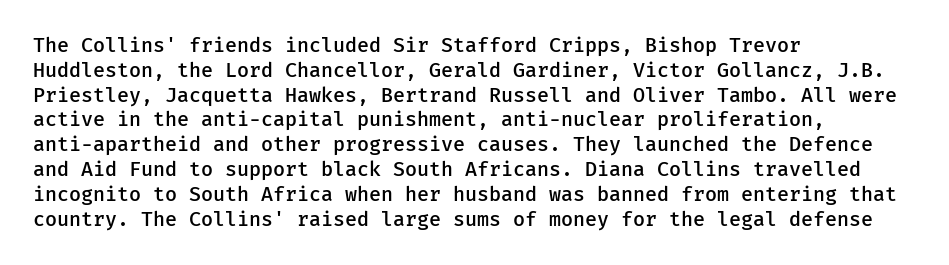
{"italic": "no", "bold": "semi", "underline": "no", "align": "left", "line_spacing_ratio": 1.24, "letter_spacing": "normal", "letter_spacing_em": 0.0, "glyph_px": 20}
